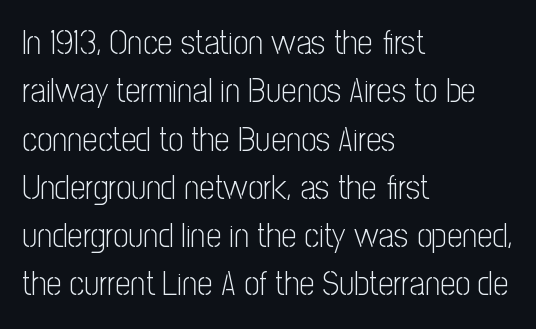
{"serif": "no", "italic": "no", "bold": "no", "weight": "light", "width": "condensed", "stroke_contrast": "low", "x_height": "medium", "monospaced": "no", "underline": "no", "align": "left", "line_spacing": "normal", "line_spacing_ratio": 1.42, "letter_spacing": "normal", "letter_spacing_em": 0.0, "glyph_px": 34}
